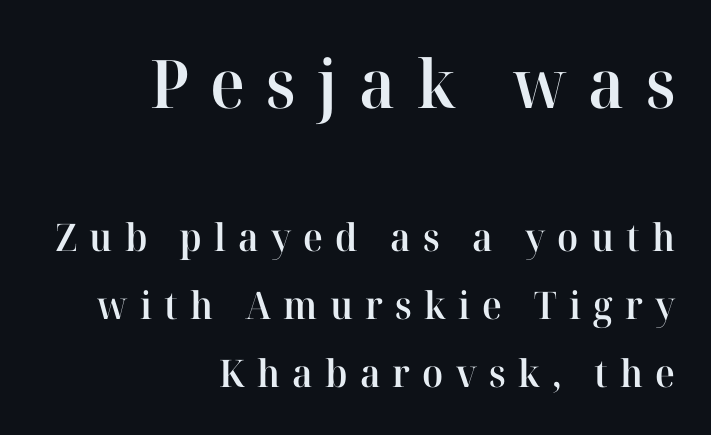
Q: Is the text bold? A: Semi-bold.
Q: Is the text italic (slanted)? A: No, it is upright.
Q: Is the typeface a serif or a sans-serif typeface? A: Serif.
Q: Is the text underlined? A: No.
Q: How is the paragraph aligned? A: Right-aligned.
Q: Is the spacing between letters normal or unusually wide? A: Unusually wide.
Q: Which block of text is set in a larger size, the first (top) or the second (bottom)? A: The first (top) one.
Q: Width (condensed, normal, or wide)? A: Normal.
Q: Stroke contrast? A: High.
Q: x-height? A: Medium.
Q: Monospaced? A: No.
